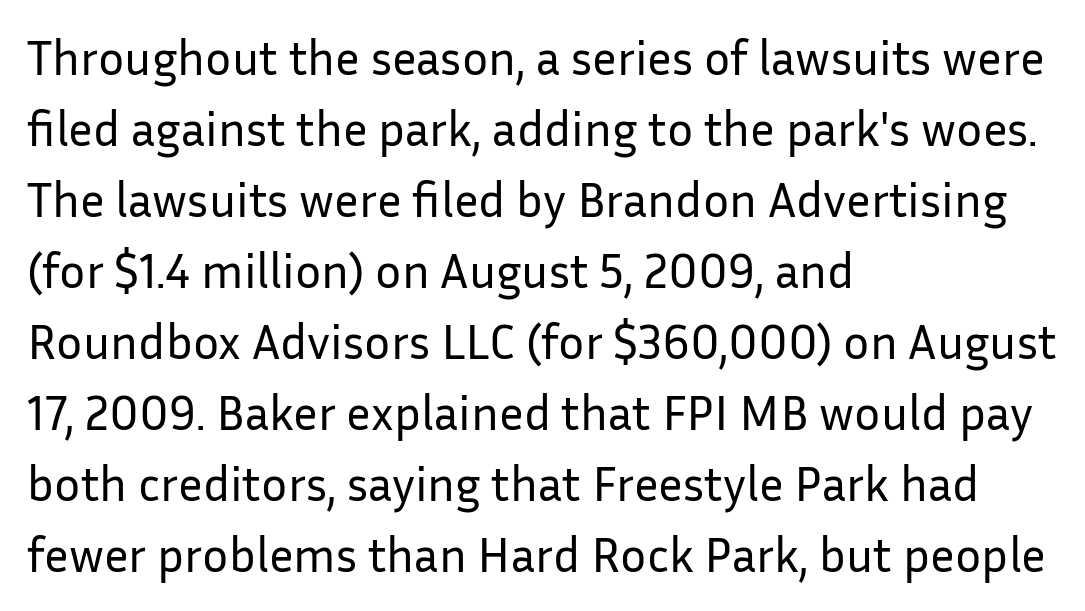
Students, observe: this is what conventionally led text looks like. Default kerning and tracking; the words read as compact shapes. A student would call this left alignment; a typographer would say flush left, rag right. Notice how the stems are strictly vertical — no italics here.
